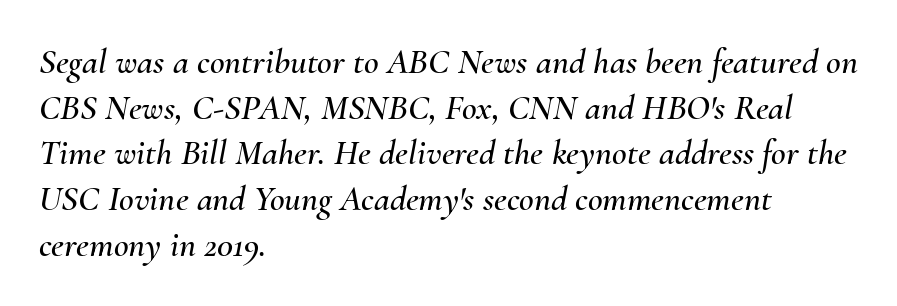
Q: Is the text italic (slanted)? A: Yes, it leans right by about 10 degrees.
Q: Is the text underlined? A: No.
Q: How is the paragraph aligned? A: Left-aligned.
Q: Is the spacing between letters normal or unusually wide? A: Normal.
Q: Is the spacing between lines tight, normal or loose? A: Normal.
Q: Width (condensed, normal, or wide)? A: Normal.
Q: Stroke contrast? A: Medium.
Q: x-height? A: Small.
Q: Monospaced? A: No.
